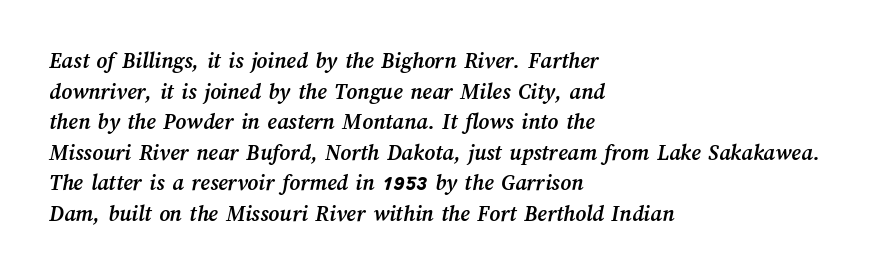
The image shows 23 px bold type; set left-aligned, normal line spacing (1.33x), normal letter spacing, not underlined.
